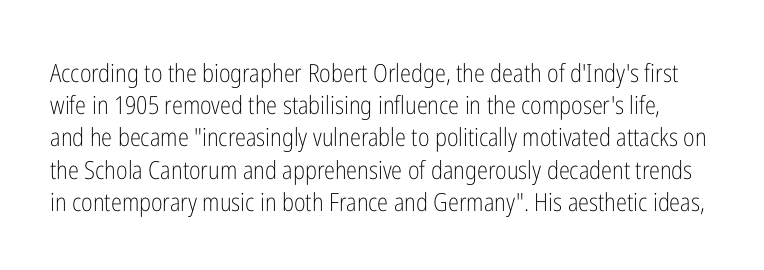
Q: Is the text bold? A: No.
Q: Is the text italic (slanted)? A: No, it is upright.
Q: Is the text underlined? A: No.
Q: Is the spacing between letters normal or unusually wide? A: Normal.
Q: Is the spacing between lines tight, normal or loose? A: Normal.
